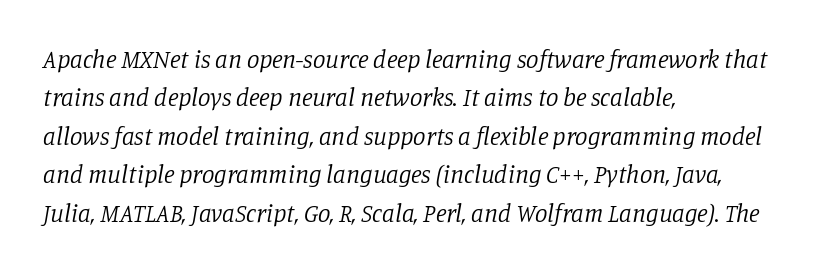
{"italic": "yes", "lean": "right", "slant_degrees": 11, "bold": "no", "underline": "no", "align": "left", "line_spacing": "normal", "line_spacing_ratio": 1.54, "letter_spacing": "normal", "letter_spacing_em": 0.0, "glyph_px": 25}
